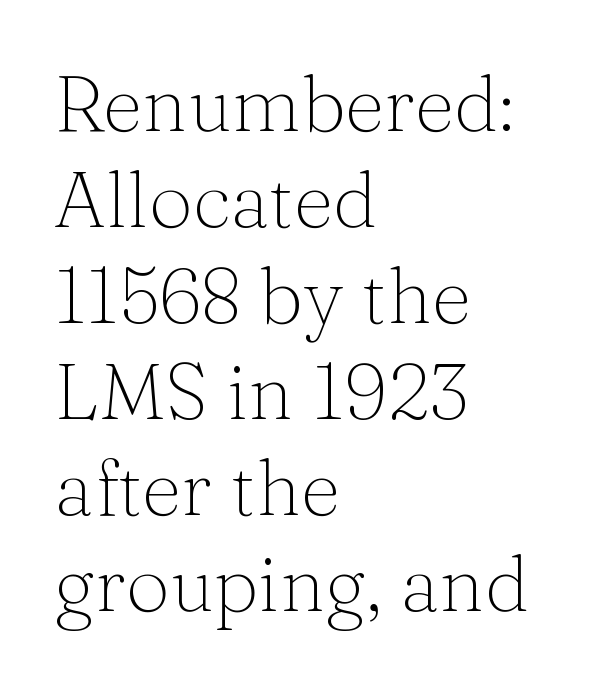
The image shows 78 px light serif type, upright; set left-aligned, line spacing 1.23x, normal letter spacing, not underlined; medium stroke contrast and a medium x-height.
